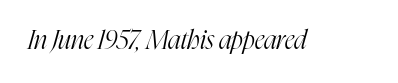
This rendering leaves character spacing at its baseline value. No letter is thick-stroked: the sample isn't bold. Descenders hang freely into open space. Every character sits at an angle, as italics do.
